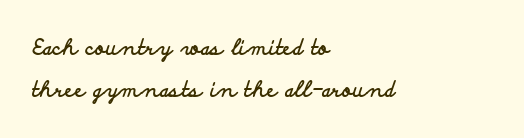
Q: Is the text bold? A: Yes.
Q: Is the text italic (slanted)? A: Yes.
Q: Is the text underlined? A: No.
Q: How is the paragraph aligned? A: Left-aligned.
Q: Is the spacing between letters normal or unusually wide? A: Normal.
Q: Is the spacing between lines tight, normal or loose? A: Loose.
